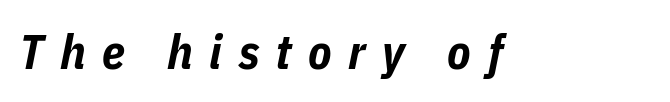
Q: Is the text bold? A: Yes.
Q: Is the text italic (slanted)? A: Yes, it leans right by about 11 degrees.
Q: Is the text underlined? A: No.
Q: Is the spacing between letters normal or unusually wide? A: Unusually wide.
Q: Width (condensed, normal, or wide)? A: Condensed.
Q: Stroke contrast? A: Low.
Q: x-height? A: Medium.
Q: Monospaced? A: No.
